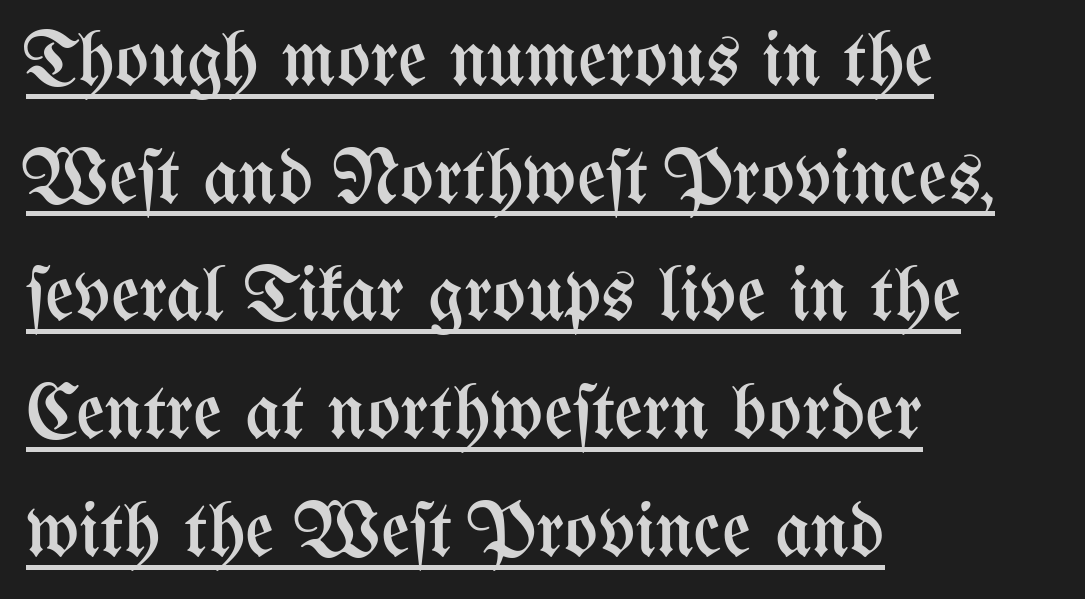
On a weight scale, this lands at 450 or below. The face used here is rendered with its standard letterfit. A student would call this left alignment; a typographer would say flush left, rag right. These lines sit exactly where default settings would place them. The typography opts for an upright posture over an oblique one. The face used here is proportionally spaced, like ordinary book or web type.
